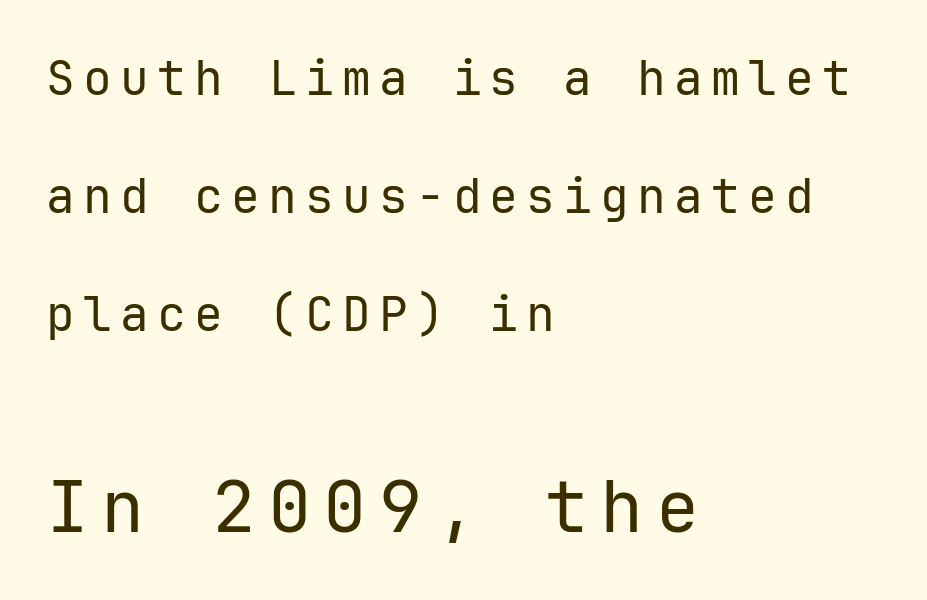
The image shows 72 px regular-weight sans-serif type, upright, monospaced; set left-aligned, loose line spacing (2.46x), not underlined; the second (bottom) block is 1.5x larger; low stroke contrast and a medium x-height.
